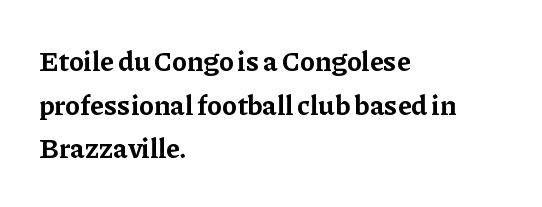
Q: Is the text bold? A: Yes.
Q: Is the text italic (slanted)? A: No, it is upright.
Q: Is the typeface a serif or a sans-serif typeface? A: Serif.
Q: Is the text underlined? A: No.
Q: How is the paragraph aligned? A: Left-aligned.
Q: Is the spacing between letters normal or unusually wide? A: Normal.
Q: Is the spacing between lines tight, normal or loose? A: Normal.
Q: Width (condensed, normal, or wide)? A: Normal.
Q: Stroke contrast? A: Low.
Q: x-height? A: Medium.
Q: Monospaced? A: No.
